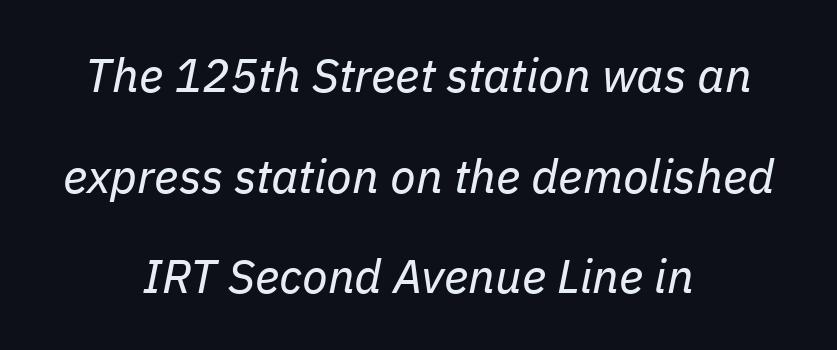
Q: Is the text bold? A: No.
Q: Is the text italic (slanted)? A: Yes, it leans right by about 11 degrees.
Q: Is the text underlined? A: No.
Q: How is the paragraph aligned? A: Centered.
Q: Is the spacing between letters normal or unusually wide? A: Normal.
Q: Is the spacing between lines tight, normal or loose? A: Loose.
Q: Width (condensed, normal, or wide)? A: Normal.
Q: Stroke contrast? A: Low.
Q: x-height? A: Medium.
Q: Monospaced? A: No.
